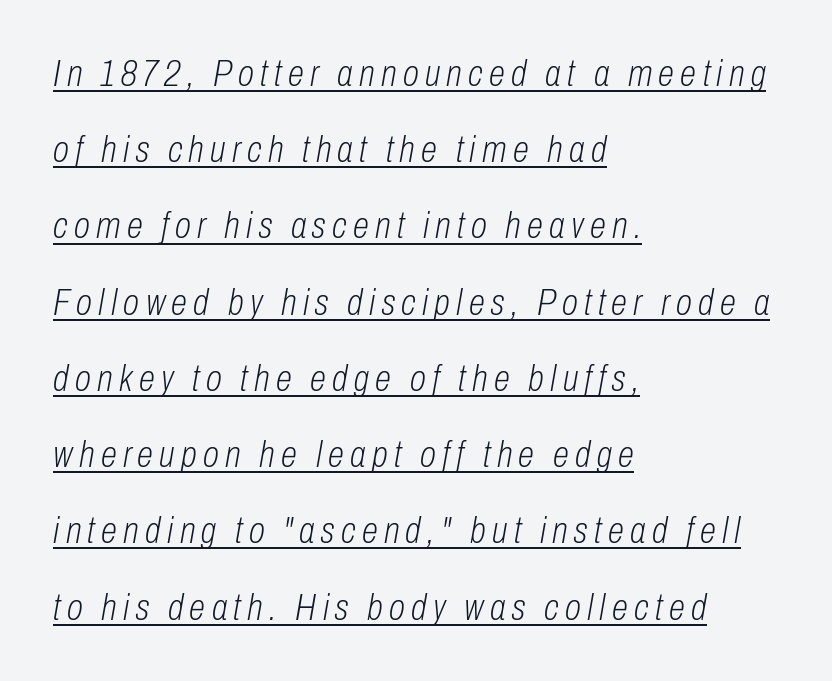
The rendering anchors every line to the left-hand side. The font sits on the lighter half of the weight spectrum, regular included. Looks like regular typesetting: each glyph gets only the width it needs. The lines are spread far apart with generous leading. You can see a thin bar hugging the bottom of the glyphs.
